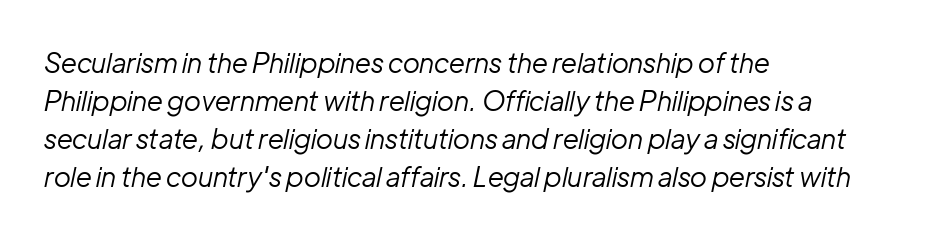
{"italic": "yes", "lean": "right", "slant_degrees": 12, "bold": "no", "underline": "no", "align": "left", "line_spacing": "normal", "line_spacing_ratio": 1.41, "letter_spacing": "normal", "letter_spacing_em": 0.0, "glyph_px": 27}
